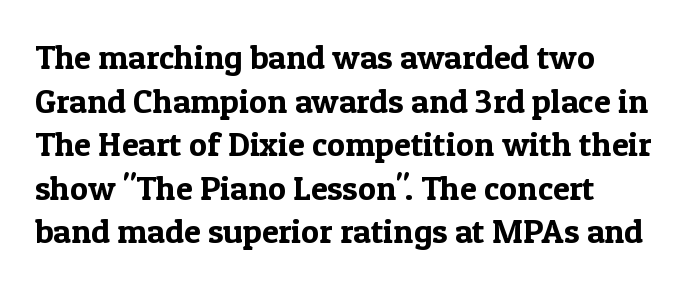
The image shows 34 px serif type, upright; set left-aligned, normal line spacing (1.28x), normal letter spacing, not underlined; a medium x-height.
